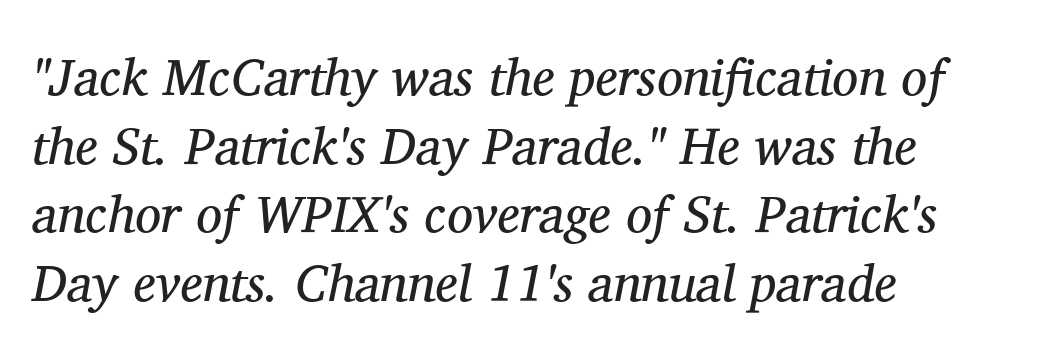
Q: Is the text bold? A: No.
Q: Is the text italic (slanted)? A: Yes, it leans right by about 11 degrees.
Q: Is the typeface a serif or a sans-serif typeface? A: Serif.
Q: Is the text underlined? A: No.
Q: How is the paragraph aligned? A: Left-aligned.
Q: Is the spacing between letters normal or unusually wide? A: Normal.
Q: Is the spacing between lines tight, normal or loose? A: Normal.
Q: Width (condensed, normal, or wide)? A: Normal.
Q: Stroke contrast? A: Medium.
Q: x-height? A: Medium.
Q: Monospaced? A: No.
